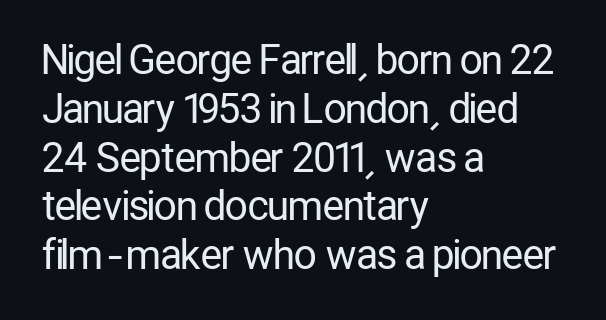
Q: Is the text bold? A: No.
Q: Is the text italic (slanted)? A: No, it is upright.
Q: Is the typeface a serif or a sans-serif typeface? A: Sans-serif.
Q: Is the text underlined? A: No.
Q: How is the paragraph aligned? A: Left-aligned.
Q: Is the spacing between letters normal or unusually wide? A: Normal.
Q: Width (condensed, normal, or wide)? A: Condensed.
Q: Stroke contrast? A: Low.
Q: x-height? A: Medium.
Q: Monospaced? A: No.
